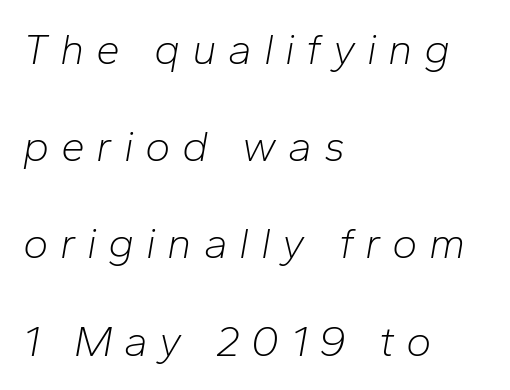
The image shows 43 px light type, italic (leaning right); set left-aligned, loose line spacing (2.26x), unusually wide letter spacing (+0.27 em), not underlined; low stroke contrast and a medium x-height.
